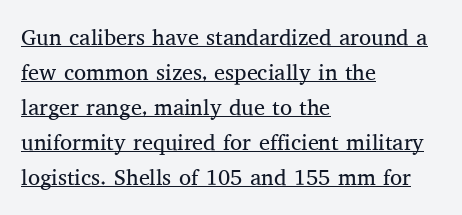
The image shows 22 px text type, upright; set left-aligned, normal line spacing (1.59x), normal letter spacing, underlined.
